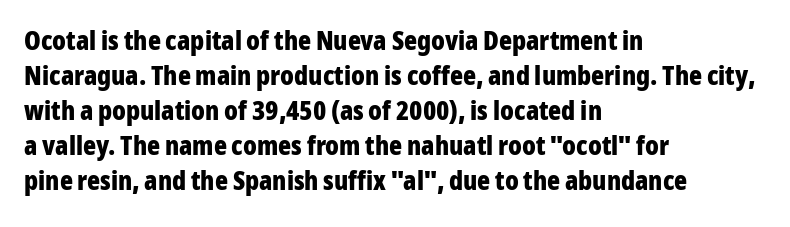
Is there much room between lines? A standard amount, neither cramped nor airy. Emphasis by weight is at full strength: bold. Each word holds together tightly as a unit, with standard inter-letter gaps. Rule under the text: the space is simply empty. Style check: upright. Does the copy run flush right? No — it runs flush left.
